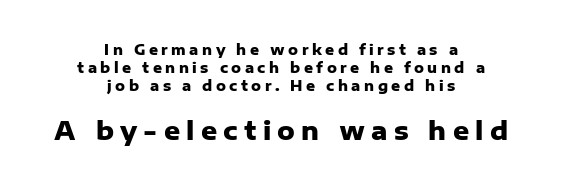
Notice how the passage keeps no hard edge, just a central spine. The emphasis by scale lands on block number two, below. Does extra space separate the letters? Yes, quite a lot of it. A roman cut, with each character standing at attention. Bold? Absolutely — the strokes are thick and heavy. Is there much room between lines? A standard amount, neither cramped nor airy.
